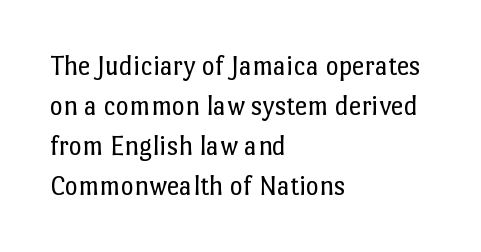
The face used here is rendered with its standard letterfit. Left-aligned paragraph, ragged on the right. Each letter keeps its own natural width here, so spacing adapts to shape. Notice how descenders clear the ascenders below comfortably — that's standard leading. Lines of text with bare space underneath. Notice how the stems are strictly vertical — no italics here.
